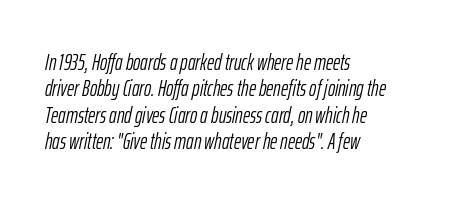
The lettering tilts uniformly, giving the passage an italic look. This is not heavy type; no bold has been used. Horizontal alignment here is leftward, the default for most running prose. Honestly, the letter spacing is just normal — you wouldn't notice it. Rule under the text: the space is simply empty.
